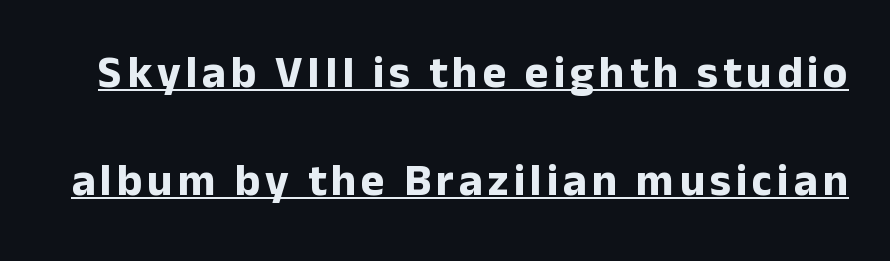
The image shows 45 px bold sans-serif type, upright; set loose line spacing (2.39x), underlined; low stroke contrast and a medium x-height.
